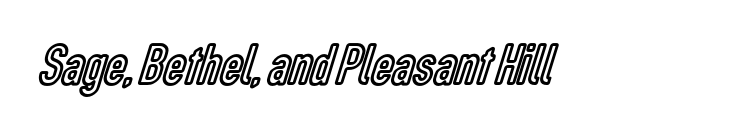
The image shows 59 px condensed type; set normal letter spacing, not underlined; a medium x-height.
